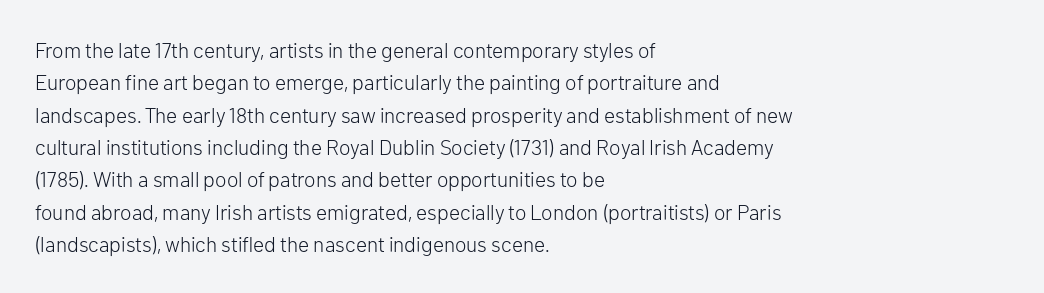
Words float on clear page, feet unadorned. Letters have the restrained weight of plain body copy at most. Horizontal alignment here is leftward, the default for most running prose. Whoever set this chose a conventional vertical rhythm. This sample uses an upright cut, with every glyph sitting square on the baseline.
